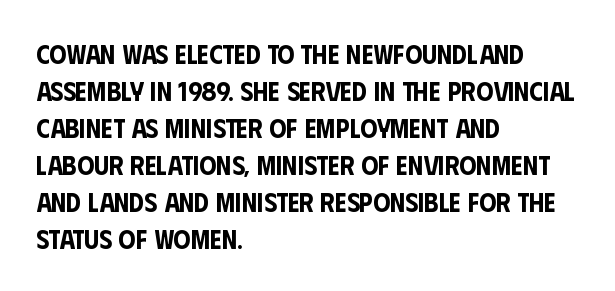
{"italic": "no", "underline": "no", "align": "left", "line_spacing": "normal", "line_spacing_ratio": 1.37, "letter_spacing": "normal", "letter_spacing_em": 0.0, "glyph_px": 27}
